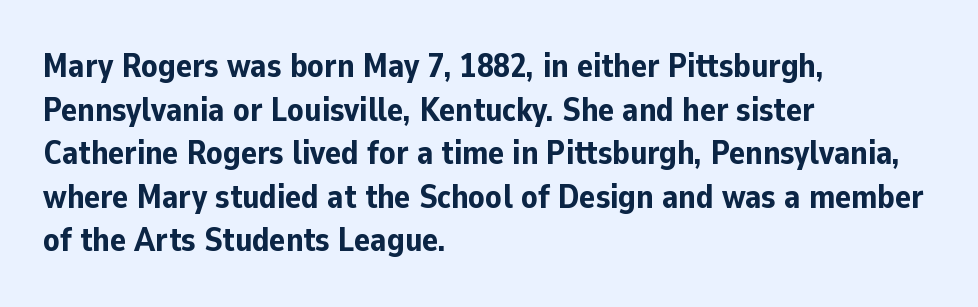
{"serif": "no", "italic": "no", "bold": "yes", "weight": "bold", "width": "normal", "stroke_contrast": "low", "x_height": "medium", "monospaced": "no", "underline": "no", "align": "left", "line_spacing": "normal", "line_spacing_ratio": 1.32, "letter_spacing": "normal", "letter_spacing_em": 0.0, "glyph_px": 33}
